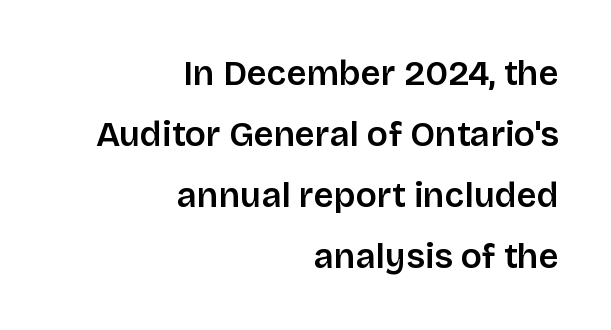
The image shows 35 px sans-serif type, upright; set right-aligned, line spacing 1.74x, normal letter spacing, not underlined; low stroke contrast and a large x-height.
